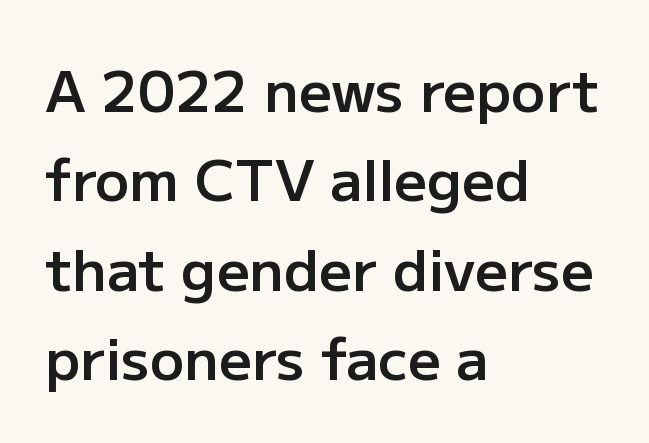
{"serif": "no", "italic": "no", "bold": "semi", "weight": "semibold", "width": "normal", "stroke_contrast": "low", "x_height": "medium", "monospaced": "no", "underline": "no", "align": "left", "line_spacing": "normal", "line_spacing_ratio": 1.57, "letter_spacing": "normal", "letter_spacing_em": 0.0, "glyph_px": 57}
